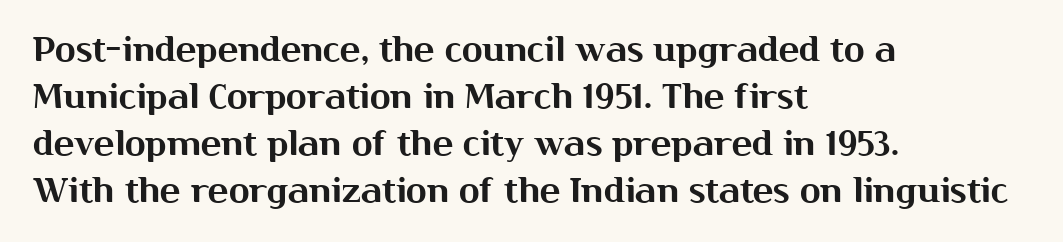
A classic flush-left, rag-right setting is used for this passage. Compared with typical body copy, the letter spacing here is the same. Looks like regular typesetting: each glyph gets only the width it needs. Check the space under the baseline: it is left empty.
